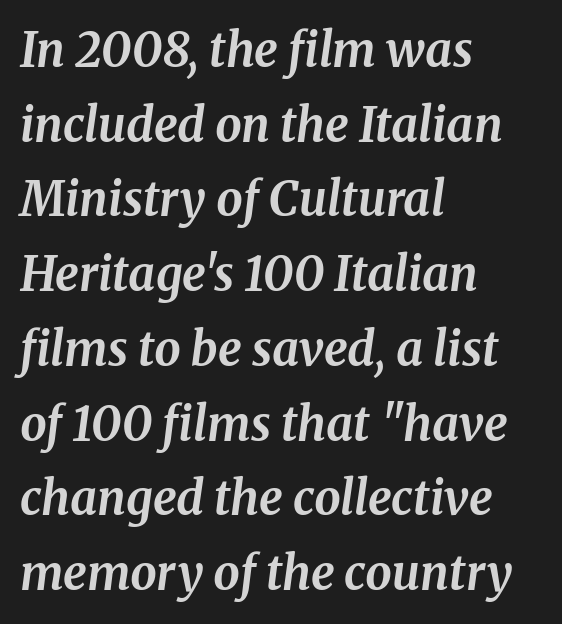
Q: Is the text bold? A: Yes.
Q: Is the text italic (slanted)? A: Yes, it leans right by about 8 degrees.
Q: Is the typeface a serif or a sans-serif typeface? A: Serif.
Q: Is the text underlined? A: No.
Q: How is the paragraph aligned? A: Left-aligned.
Q: Is the spacing between letters normal or unusually wide? A: Normal.
Q: Is the spacing between lines tight, normal or loose? A: Normal.
Q: Width (condensed, normal, or wide)? A: Normal.
Q: Stroke contrast? A: Medium.
Q: x-height? A: Medium.
Q: Monospaced? A: No.
